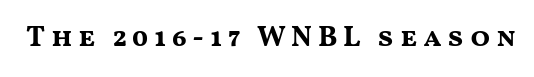
Here the designer chose a conventional face with non-uniform glyph widths. Characters remain perfectly vertical along every line. Nobody drew a line under any word here. Type style note: lacks serifs. Weight check: bold — yes, fully.
